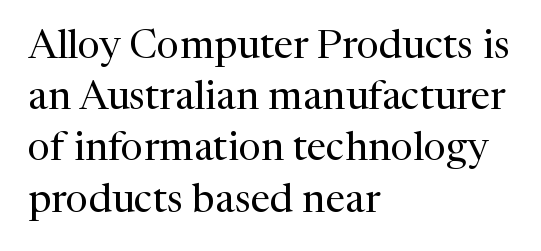
The image shows 40 px regular-weight serif type, upright; set left-aligned, normal line spacing (1.28x), normal letter spacing, not underlined; medium stroke contrast and a medium x-height.
